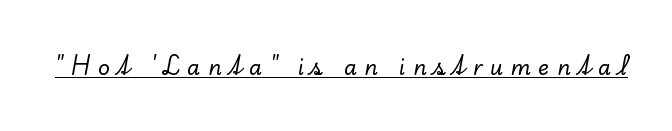
{"underline": "yes", "letter_spacing": "wide", "letter_spacing_em": 0.35, "glyph_px": 21}
